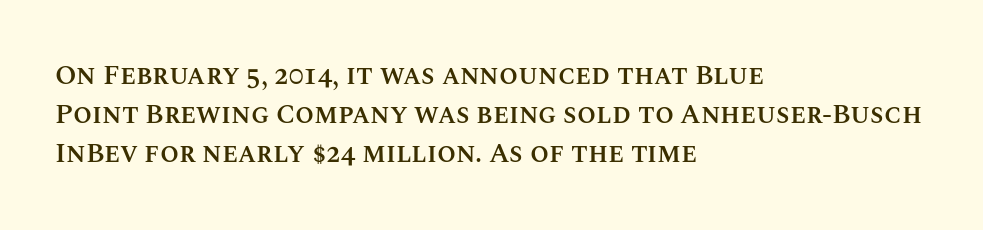
The image shows 27 px text type, upright; set left-aligned, normal line spacing (1.44x), normal letter spacing, not underlined.
